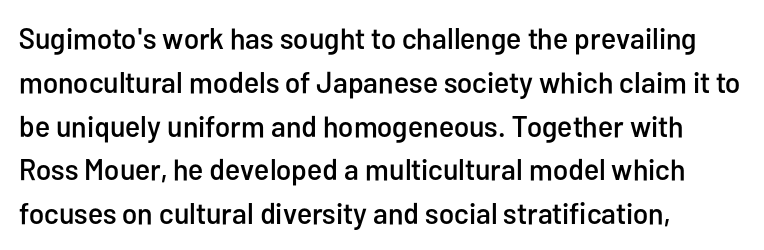
{"serif": "no", "italic": "no", "width": "condensed", "stroke_contrast": "low", "x_height": "medium", "monospaced": "no", "underline": "no", "align": "left", "line_spacing": "normal", "line_spacing_ratio": 1.46, "letter_spacing": "normal", "letter_spacing_em": 0.0, "glyph_px": 30}
